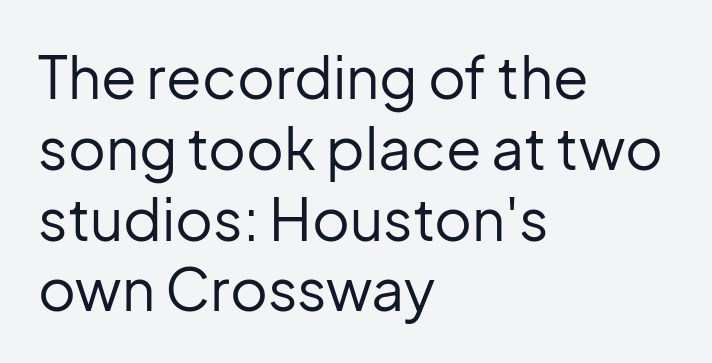
Lines of text with bare space underneath. Check where the strokes stop: nothing finishes them off — pure sans. These lines are rendered in a variable-pitch font. Stems and bowls with no extra thickness — not bold. The specimen reads as upright at a glance. Each line starts at the same left margin while the right side varies.
